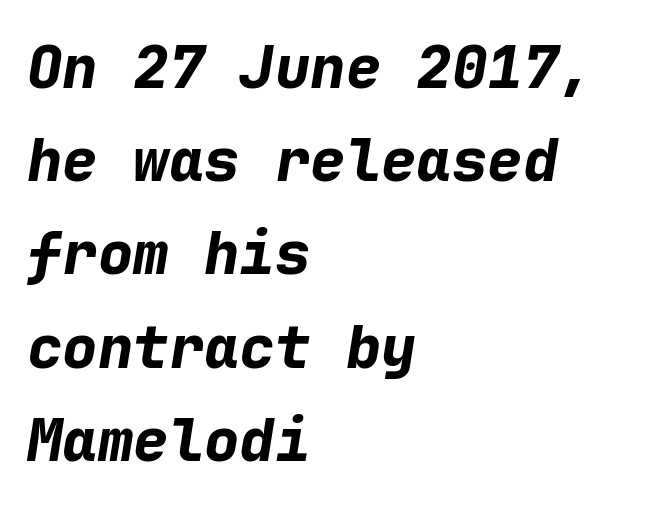
{"italic": "yes", "lean": "right", "slant_degrees": 9, "bold": "yes", "weight": "bold", "width": "normal", "stroke_contrast": "low", "x_height": "medium", "monospaced": "yes", "underline": "no", "align": "left", "line_spacing": "normal", "line_spacing_ratio": 1.58, "letter_spacing": "normal", "letter_spacing_em": 0.0, "glyph_px": 59}
